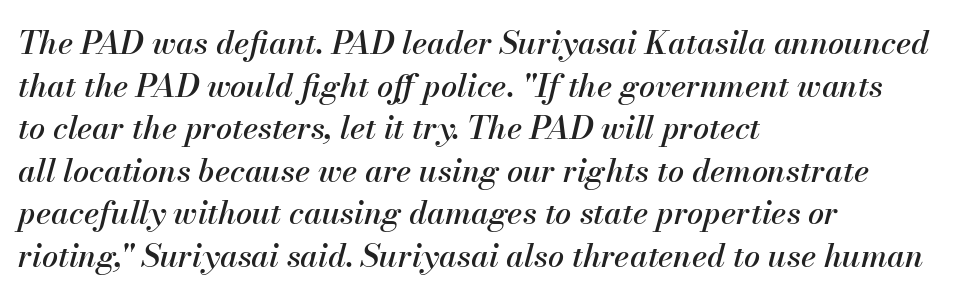
The image shows 32 px text type, italic (leaning right); set left-aligned, normal line spacing (1.33x), normal letter spacing, not underlined; medium stroke contrast and a small x-height.
